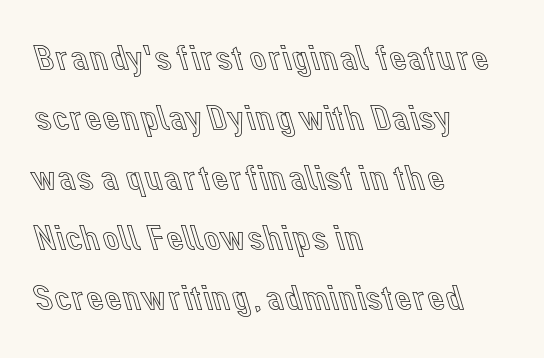
Q: Is the text italic (slanted)? A: Yes.
Q: Is the text underlined? A: No.
Q: How is the paragraph aligned? A: Left-aligned.
Q: Is the spacing between letters normal or unusually wide? A: Normal.
Q: Is the spacing between lines tight, normal or loose? A: Normal.
Q: Width (condensed, normal, or wide)? A: Normal.
Q: x-height? A: Medium.
Q: Monospaced? A: No.
